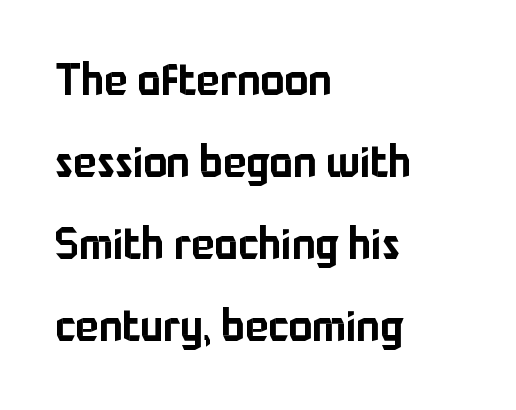
Q: Is the text italic (slanted)? A: No, it is upright.
Q: Is the typeface a serif or a sans-serif typeface? A: Sans-serif.
Q: Is the text underlined? A: No.
Q: How is the paragraph aligned? A: Left-aligned.
Q: Is the spacing between letters normal or unusually wide? A: Normal.
Q: Width (condensed, normal, or wide)? A: Normal.
Q: Stroke contrast? A: Low.
Q: x-height? A: Medium.
Q: Monospaced? A: No.
